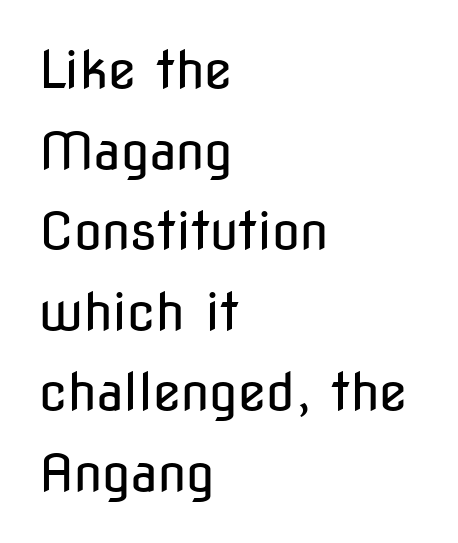
Q: Is the text bold? A: No.
Q: Is the text italic (slanted)? A: No, it is upright.
Q: Is the typeface a serif or a sans-serif typeface? A: Sans-serif.
Q: Is the text underlined? A: No.
Q: How is the paragraph aligned? A: Left-aligned.
Q: Is the spacing between letters normal or unusually wide? A: Normal.
Q: Is the spacing between lines tight, normal or loose? A: Normal.
Q: Width (condensed, normal, or wide)? A: Condensed.
Q: Stroke contrast? A: Low.
Q: x-height? A: Medium.
Q: Monospaced? A: No.
